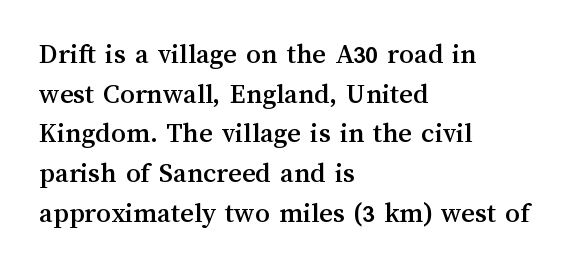
{"italic": "no", "width": "normal", "stroke_contrast": "medium", "x_height": "medium", "monospaced": "no", "underline": "no", "align": "left", "line_spacing": "normal", "line_spacing_ratio": 1.37, "letter_spacing": "normal", "letter_spacing_em": 0.0, "glyph_px": 29}
